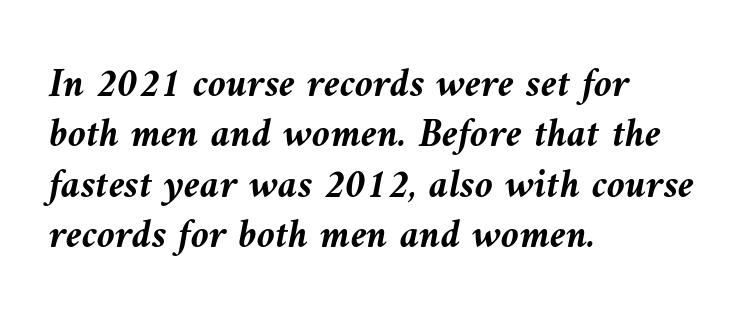
Quick note: underline off. Every letter is thick-stroked: bold, no question. Each line starts at the same left margin while the right side varies. An italicized treatment has been applied to the whole sample. These lines keep a tight, regular rhythm from letter to letter. You could not count columns in this text — the font is proportionally spaced.
